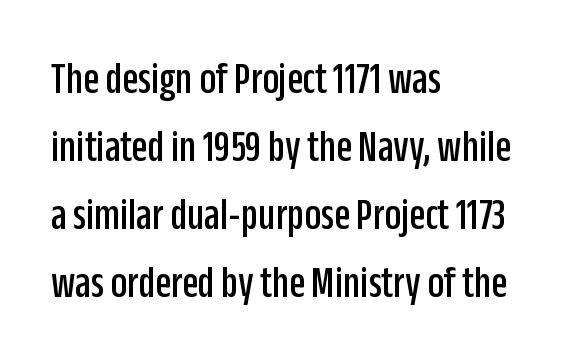
Q: Is the text italic (slanted)? A: No, it is upright.
Q: Is the typeface a serif or a sans-serif typeface? A: Sans-serif.
Q: Is the text underlined? A: No.
Q: How is the paragraph aligned? A: Left-aligned.
Q: Is the spacing between letters normal or unusually wide? A: Normal.
Q: Is the spacing between lines tight, normal or loose? A: Normal.
Q: Width (condensed, normal, or wide)? A: Condensed.
Q: Stroke contrast? A: Low.
Q: x-height? A: Large.
Q: Monospaced? A: No.
